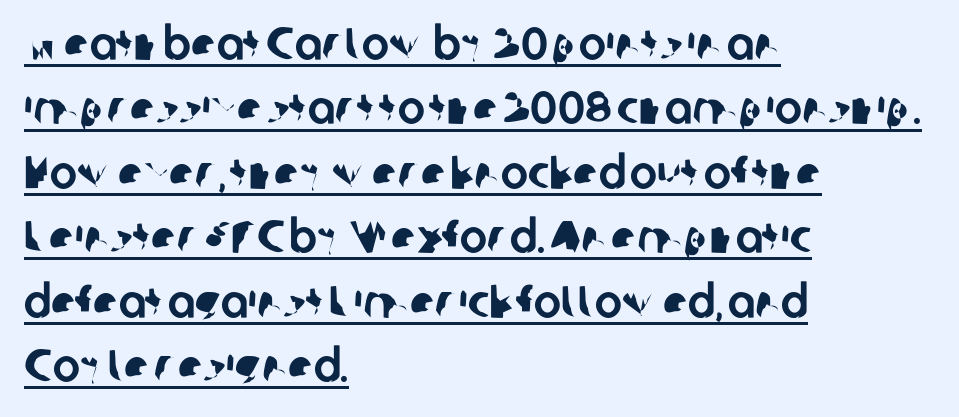
Q: Is the typeface a serif or a sans-serif typeface? A: Sans-serif.
Q: Is the text underlined? A: Yes.
Q: How is the paragraph aligned? A: Left-aligned.
Q: Is the spacing between letters normal or unusually wide? A: Normal.
Q: Is the spacing between lines tight, normal or loose? A: Normal.
Q: Width (condensed, normal, or wide)? A: Normal.
Q: Stroke contrast? A: Low.
Q: x-height? A: Medium.
Q: Monospaced? A: No.
